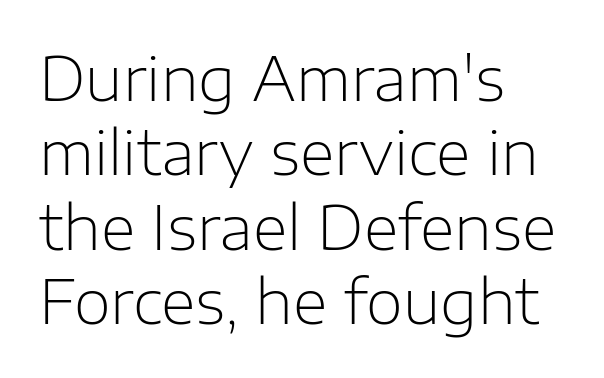
Q: Is the text bold? A: No.
Q: Is the text italic (slanted)? A: No, it is upright.
Q: Is the typeface a serif or a sans-serif typeface? A: Sans-serif.
Q: Is the text underlined? A: No.
Q: How is the paragraph aligned? A: Left-aligned.
Q: Is the spacing between letters normal or unusually wide? A: Normal.
Q: Width (condensed, normal, or wide)? A: Normal.
Q: Stroke contrast? A: Low.
Q: x-height? A: Medium.
Q: Monospaced? A: No.
